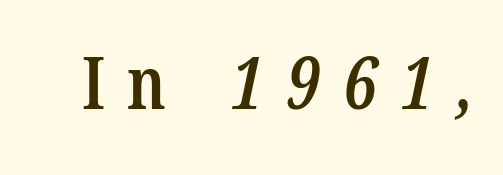
The image shows 73 px semibold, condensed serif type; set unusually wide letter spacing (+0.3 em), not underlined; low stroke contrast and a medium x-height.
